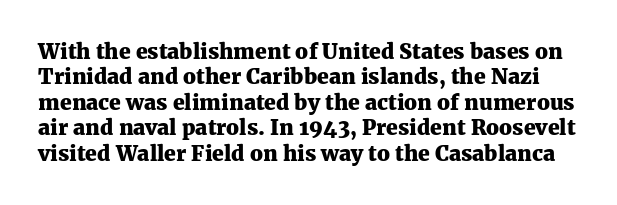
Q: Is the text bold? A: Yes.
Q: Is the text italic (slanted)? A: No, it is upright.
Q: Is the text underlined? A: No.
Q: Is the spacing between letters normal or unusually wide? A: Normal.
